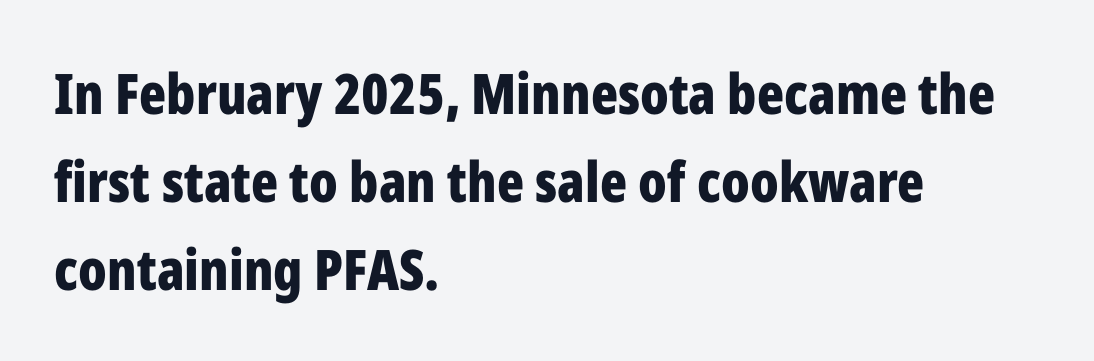
{"serif": "no", "italic": "no", "bold": "yes", "weight": "bold", "width": "condensed", "stroke_contrast": "low", "x_height": "medium", "monospaced": "no", "underline": "no", "align": "left", "line_spacing": "normal", "line_spacing_ratio": 1.57, "letter_spacing": "normal", "letter_spacing_em": 0.0, "glyph_px": 56}
